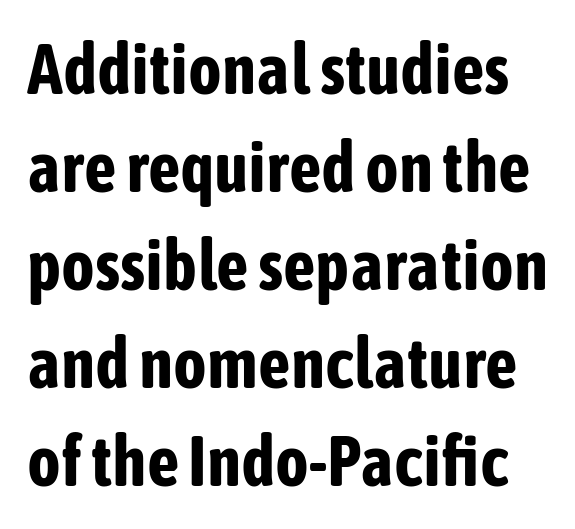
The image shows 71 px bold, condensed sans-serif type, upright; set normal line spacing (1.38x), normal letter spacing, not underlined; low stroke contrast and a medium x-height.
